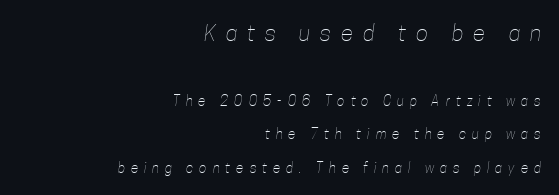
Spacing between characters has been opened up far beyond the box default. No word sits above an underline. The leading is generous, giving the passage an open texture. Unbolded letterforms with no extra heft. Line ends are locked; line starts wander. Type size steps down from the first block to the second.
